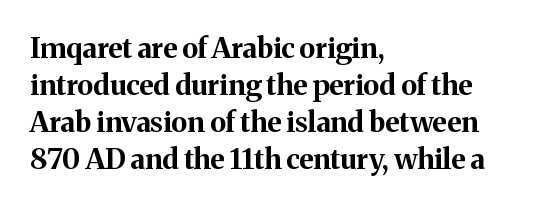
Lines of text with bare space underneath. The rendering uses natural spacing where letterforms have individual widths. Layout note: lines flush left. This sample uses plain, unmodified letter spacing. The rows are spaced the way most documents space them. Unlike italic type, these characters show no tilt at all.
